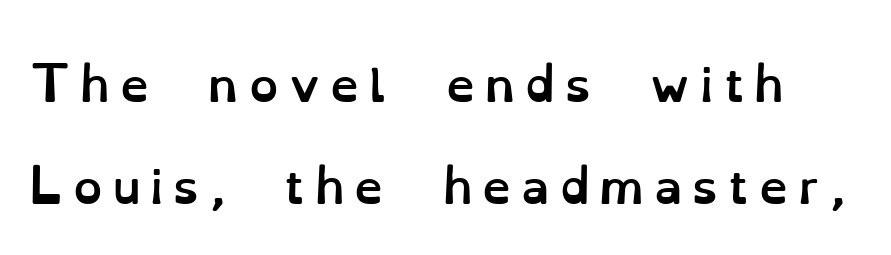
Quick note: underline off. Students, observe: this is what heavily led, spacious text looks like. The letters stand upright; this is a roman face. The font is running at its bold setting.
